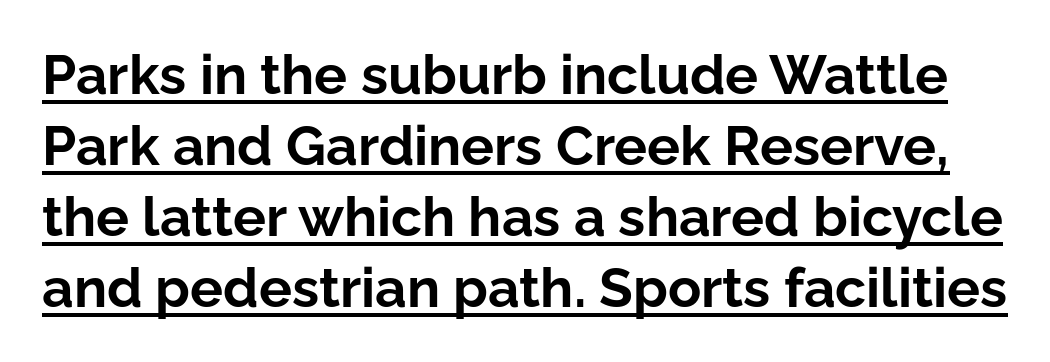
{"serif": "no", "italic": "no", "bold": "yes", "weight": "bold", "width": "normal", "stroke_contrast": "low", "x_height": "medium", "monospaced": "no", "underline": "yes", "line_spacing": "normal", "line_spacing_ratio": 1.29, "letter_spacing": "normal", "letter_spacing_em": 0.0, "glyph_px": 55}
